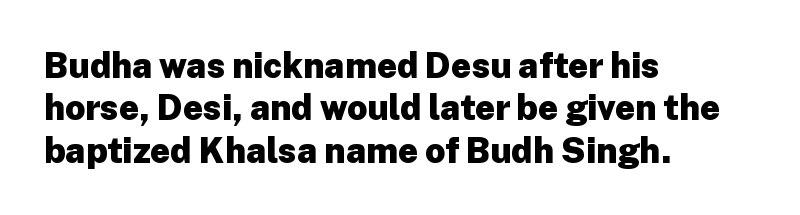
The face used here is rendered with its standard letterfit. The words here are not underlined. Students, this is bold: see how much ink each stroke carries. Left-aligned paragraph, ragged on the right.
